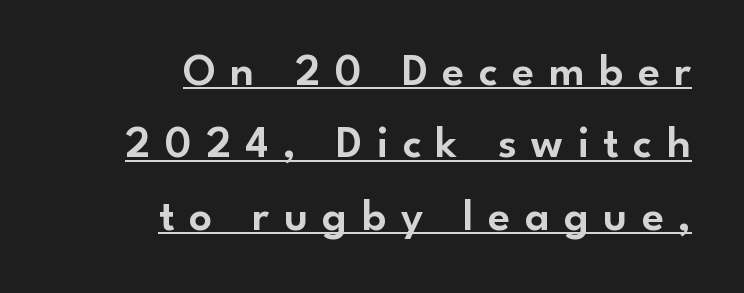
Note the varied advance widths — an 'i' is clearly narrower than an 'm'. Glance below the letters and you will spot a drawn line. The letters stand upright; this is a roman face. Right-aligned paragraph, ragged on the left. The type is letterspaced generously, with wide tracking. Leading: standard.
